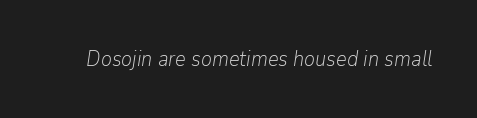
Rendered with sloped, italic letterforms. Letter spacing: default. Caption: face not bold, strokes unweighted. The specimen omits any rule beneath the text block's lines.
